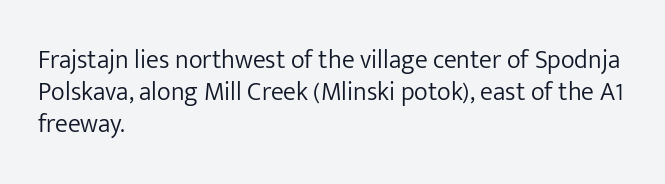
The passage shown is not underscored anywhere. Words appear dense and cohesive because spacing is normal. Alignment: flush left. Unlike italic type, these characters show no tilt at all.
